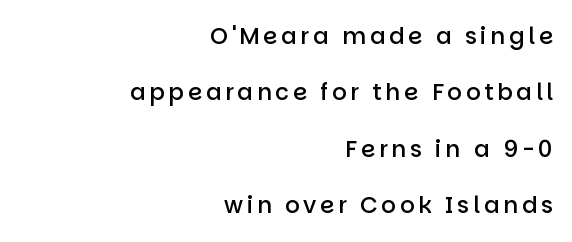
The image shows 23 px text type, upright; set right-aligned, loose line spacing (2.45x), not underlined.
